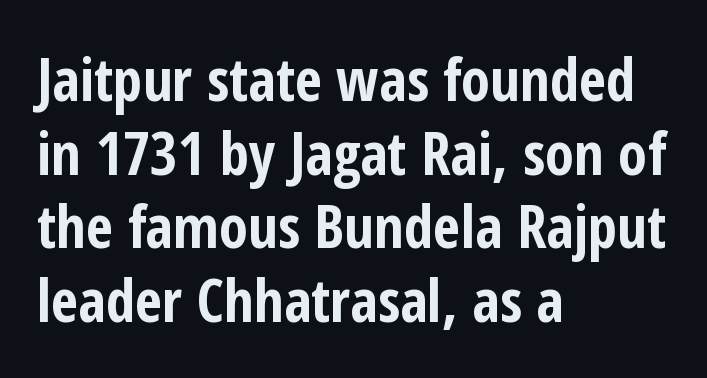
Q: Is the text bold? A: Yes.
Q: Is the text italic (slanted)? A: No, it is upright.
Q: Is the typeface a serif or a sans-serif typeface? A: Sans-serif.
Q: Is the text underlined? A: No.
Q: How is the paragraph aligned? A: Left-aligned.
Q: Is the spacing between letters normal or unusually wide? A: Normal.
Q: Is the spacing between lines tight, normal or loose? A: Normal.
Q: Width (condensed, normal, or wide)? A: Condensed.
Q: Stroke contrast? A: Low.
Q: x-height? A: Medium.
Q: Monospaced? A: No.
